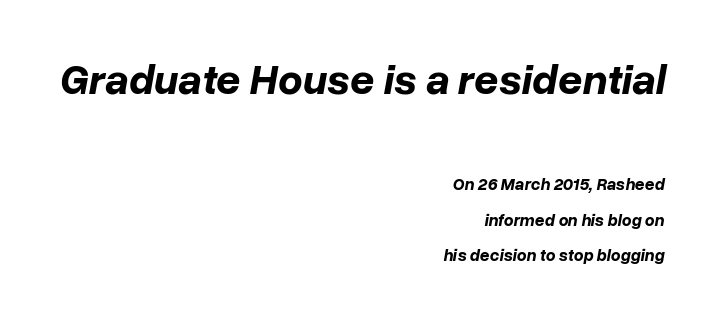
Q: Is the text bold? A: Yes.
Q: Is the text italic (slanted)? A: Yes, it leans right by about 10 degrees.
Q: Is the text underlined? A: No.
Q: How is the paragraph aligned? A: Right-aligned.
Q: Is the spacing between letters normal or unusually wide? A: Normal.
Q: Is the spacing between lines tight, normal or loose? A: Loose.
Q: Which block of text is set in a larger size, the first (top) or the second (bottom)? A: The first (top) one.
Q: Width (condensed, normal, or wide)? A: Normal.
Q: Stroke contrast? A: Low.
Q: x-height? A: Medium.
Q: Monospaced? A: No.
